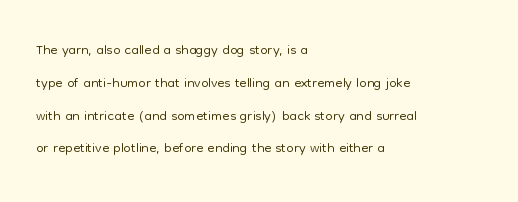
{"italic": "no", "bold": "no", "underline": "no", "align": "left", "line_spacing": "normal", "line_spacing_ratio": 1.56, "letter_spacing": "normal", "letter_spacing_em": 0.0, "glyph_px": 21}
